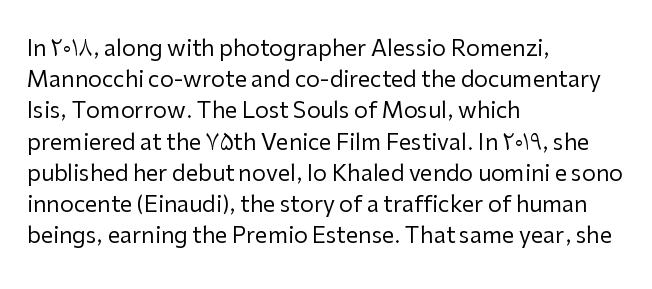
Q: Is the text bold? A: No.
Q: Is the text italic (slanted)? A: No, it is upright.
Q: Is the text underlined? A: No.
Q: How is the paragraph aligned? A: Left-aligned.
Q: Is the spacing between letters normal or unusually wide? A: Normal.
Q: Is the spacing between lines tight, normal or loose? A: Normal.
